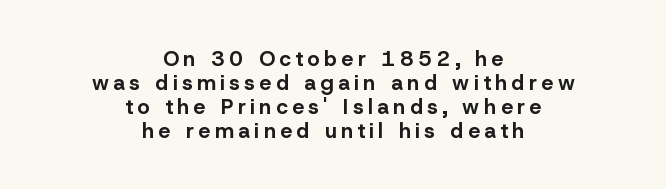
Q: Is the text bold? A: Yes.
Q: Is the text italic (slanted)? A: No, it is upright.
Q: Is the text underlined? A: No.
Q: How is the paragraph aligned? A: Centered.
Q: Is the spacing between letters normal or unusually wide? A: Unusually wide.
Q: Is the spacing between lines tight, normal or loose? A: Tight.
